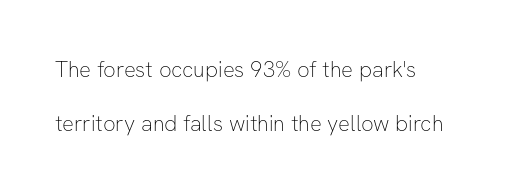
Baseline-to-baseline distance is far greater than the letter height. No extra tracking has been applied to these lines. Do the letters lean? They stand straight. This rendering features lettering with no underline. Bold? No — there's no thickening of the strokes. Reading down the block, your eye returns to a fixed left position each line.
